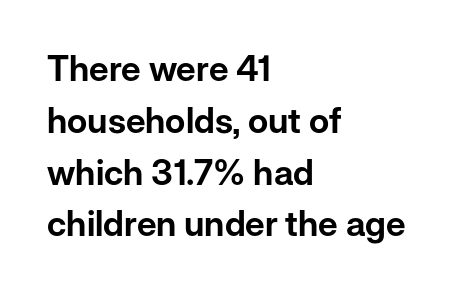
{"serif": "no", "italic": "no", "width": "normal", "stroke_contrast": "low", "x_height": "medium", "monospaced": "no", "underline": "no", "align": "left", "line_spacing": "normal", "line_spacing_ratio": 1.48, "letter_spacing": "normal", "letter_spacing_em": 0.0, "glyph_px": 35}
